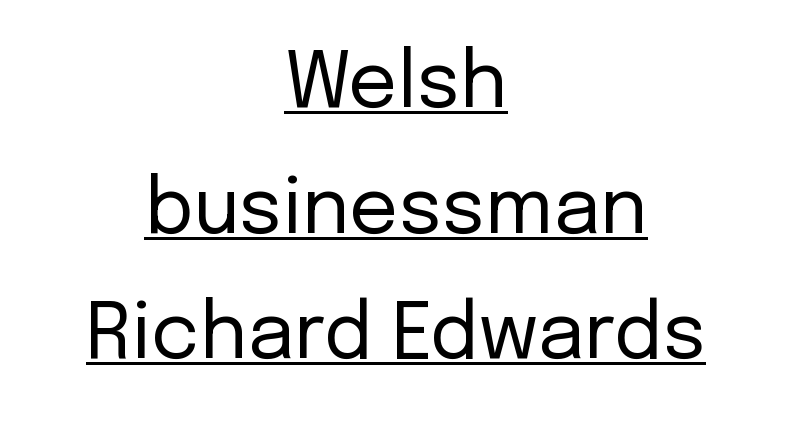
Q: Is the text bold? A: No.
Q: Is the text italic (slanted)? A: No, it is upright.
Q: Is the typeface a serif or a sans-serif typeface? A: Sans-serif.
Q: Is the text underlined? A: Yes.
Q: How is the paragraph aligned? A: Centered.
Q: Is the spacing between letters normal or unusually wide? A: Normal.
Q: Is the spacing between lines tight, normal or loose? A: Normal.
Q: Width (condensed, normal, or wide)? A: Normal.
Q: Stroke contrast? A: Low.
Q: x-height? A: Medium.
Q: Monospaced? A: No.
